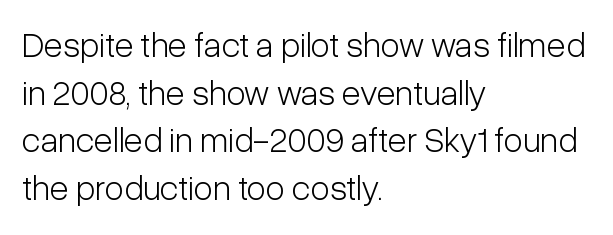
Q: Is the text bold? A: No.
Q: Is the text italic (slanted)? A: No, it is upright.
Q: Is the typeface a serif or a sans-serif typeface? A: Sans-serif.
Q: Is the text underlined? A: No.
Q: How is the paragraph aligned? A: Left-aligned.
Q: Is the spacing between letters normal or unusually wide? A: Normal.
Q: Is the spacing between lines tight, normal or loose? A: Normal.
Q: Width (condensed, normal, or wide)? A: Condensed.
Q: Stroke contrast? A: Low.
Q: x-height? A: Medium.
Q: Monospaced? A: No.
